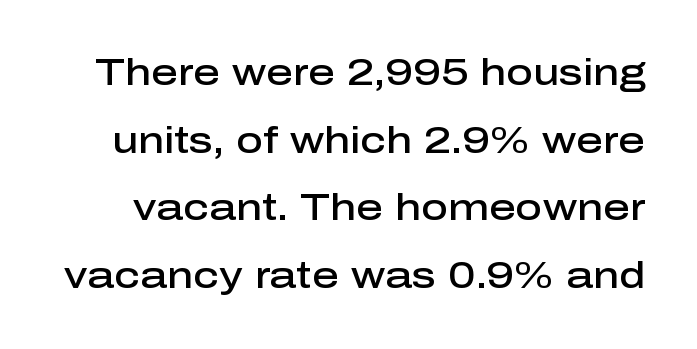
Q: Is the text bold? A: Semi-bold.
Q: Is the text italic (slanted)? A: No, it is upright.
Q: Is the typeface a serif or a sans-serif typeface? A: Sans-serif.
Q: Is the text underlined? A: No.
Q: Is the spacing between letters normal or unusually wide? A: Normal.
Q: Width (condensed, normal, or wide)? A: Normal.
Q: Stroke contrast? A: Low.
Q: x-height? A: Medium.
Q: Monospaced? A: No.
